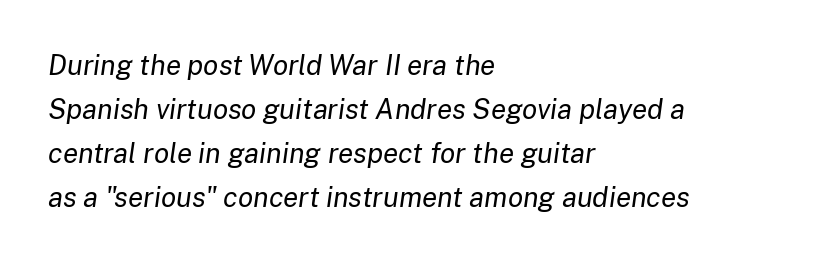
{"italic": "yes", "lean": "right", "slant_degrees": 8, "bold": "no", "weight": "regular", "width": "normal", "stroke_contrast": "low", "x_height": "medium", "monospaced": "no", "underline": "no", "align": "left", "line_spacing": "normal", "line_spacing_ratio": 1.57, "letter_spacing": "normal", "letter_spacing_em": 0.0, "glyph_px": 28}
